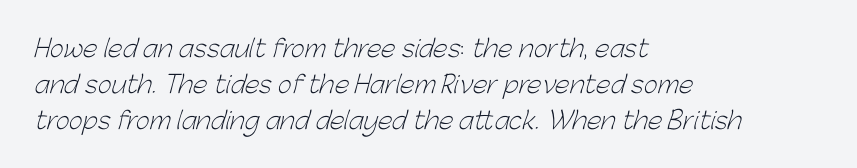
Q: Is the text bold? A: No.
Q: Is the text underlined? A: No.
Q: How is the paragraph aligned? A: Left-aligned.
Q: Is the spacing between letters normal or unusually wide? A: Normal.
Q: Is the spacing between lines tight, normal or loose? A: Normal.
